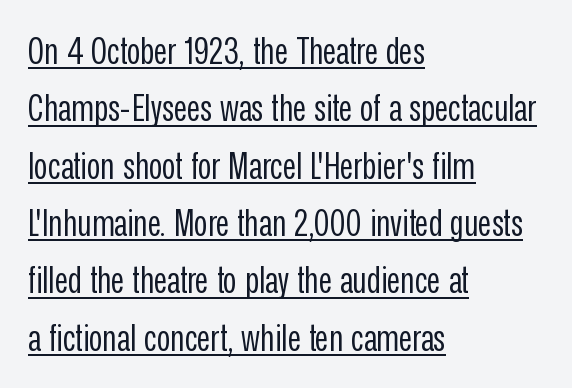
{"serif": "no", "italic": "no", "bold": "no", "weight": "regular", "width": "condensed", "stroke_contrast": "low", "x_height": "medium", "monospaced": "no", "underline": "yes", "align": "left", "line_spacing": "normal", "line_spacing_ratio": 1.55, "letter_spacing": "normal", "letter_spacing_em": 0.0, "glyph_px": 37}
